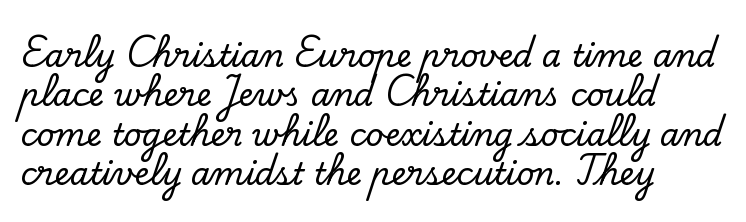
{"serif": "yes", "width": "normal", "stroke_contrast": "low", "x_height": "small", "monospaced": "no", "underline": "no", "align": "left", "line_spacing": "normal", "line_spacing_ratio": 1.27, "letter_spacing": "normal", "letter_spacing_em": 0.0, "glyph_px": 31}
